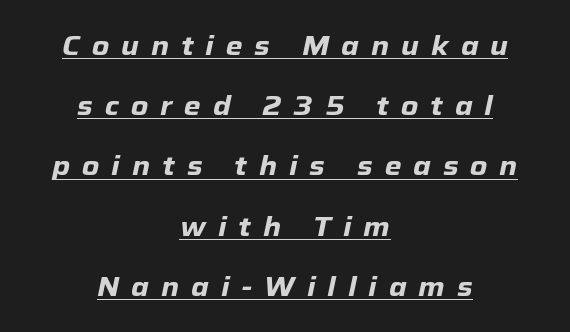
{"italic": "yes", "lean": "right", "slant_degrees": 12, "bold": "yes", "underline": "yes", "align": "center", "line_spacing": "loose", "line_spacing_ratio": 2.23, "letter_spacing": "wide", "letter_spacing_em": 0.44, "glyph_px": 27}
